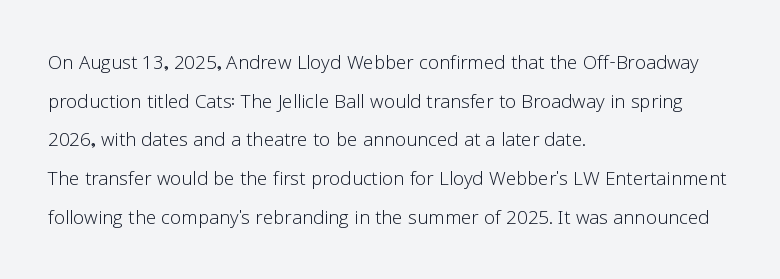
Notice how descenders clear the ascenders below comfortably — that's standard leading. Posture: vertical. Letter spacing: default. This rendering uses left alignment, leaving the right contour irregular.
